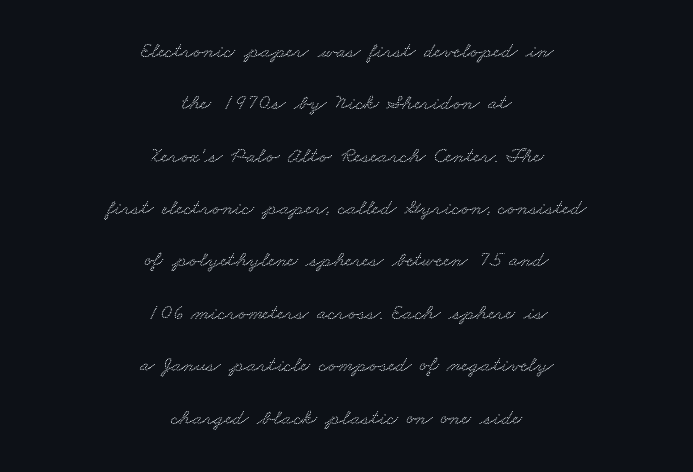
These lines keep a tight, regular rhythm from letter to letter. Successive baselines arrive slowly, with a big drop between each. Check under the words: just untouched page. The setting favours the middle, as headings and verse often do.
